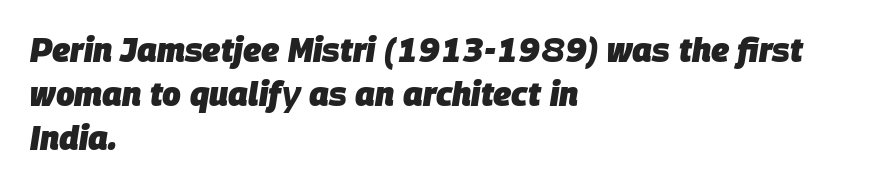
The image shows 33 px heavy type, italic (leaning right); set left-aligned, normal line spacing (1.34x), normal letter spacing, not underlined; low stroke contrast and a large x-height.
